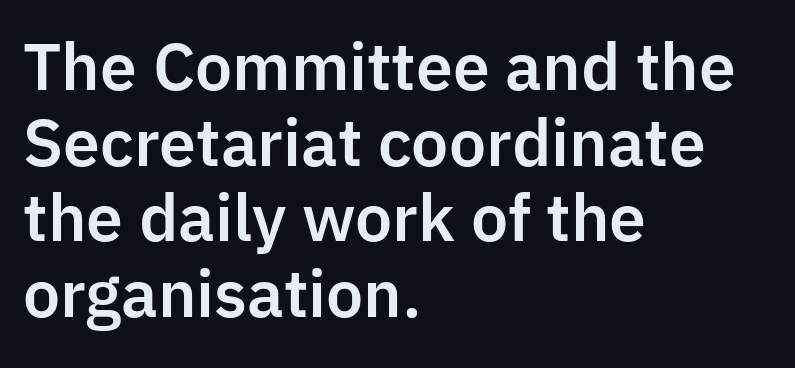
{"serif": "no", "italic": "no", "width": "normal", "stroke_contrast": "low", "x_height": "medium", "monospaced": "no", "underline": "no", "align": "left", "line_spacing_ratio": 1.2, "letter_spacing": "normal", "letter_spacing_em": 0.0, "glyph_px": 63}
